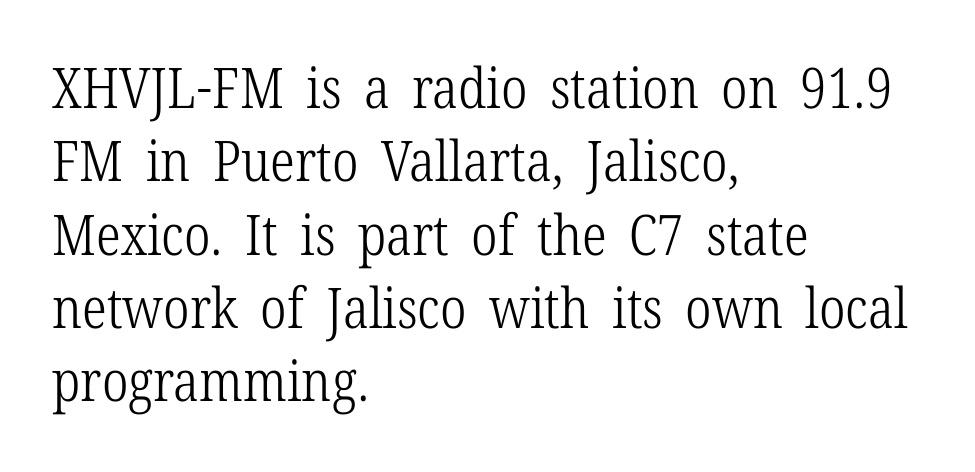
Q: Is the text bold? A: No.
Q: Is the text italic (slanted)? A: No, it is upright.
Q: Is the typeface a serif or a sans-serif typeface? A: Serif.
Q: Is the text underlined? A: No.
Q: How is the paragraph aligned? A: Left-aligned.
Q: Is the spacing between letters normal or unusually wide? A: Normal.
Q: Is the spacing between lines tight, normal or loose? A: Normal.
Q: Width (condensed, normal, or wide)? A: Condensed.
Q: Stroke contrast? A: Low.
Q: x-height? A: Medium.
Q: Monospaced? A: No.
